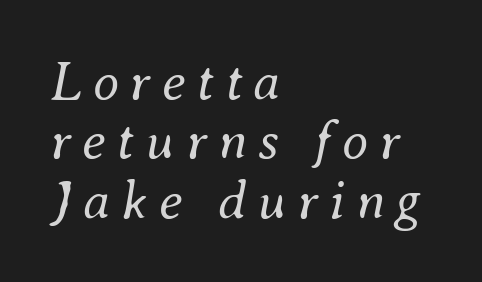
Q: Is the text bold? A: No.
Q: Is the text italic (slanted)? A: Yes, it leans right by about 8 degrees.
Q: Is the text underlined? A: No.
Q: How is the paragraph aligned? A: Left-aligned.
Q: Is the spacing between letters normal or unusually wide? A: Unusually wide.
Q: Is the spacing between lines tight, normal or loose? A: Tight.
Q: Width (condensed, normal, or wide)? A: Normal.
Q: Stroke contrast? A: Medium.
Q: x-height? A: Small.
Q: Monospaced? A: No.
